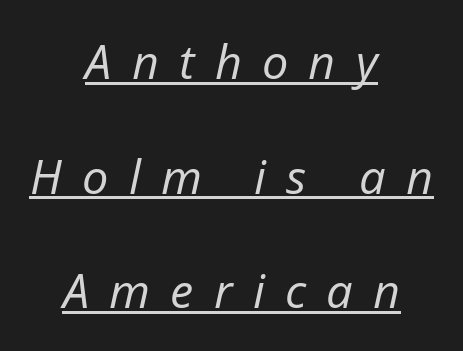
The image shows 47 px regular-weight type, italic (leaning right); set centered, loose line spacing (2.44x), unusually wide letter spacing (+0.43 em), underlined; low stroke contrast and a medium x-height.
